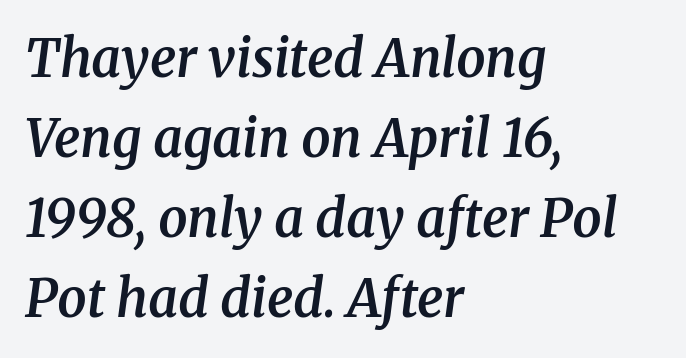
This rendering features lettering with no underline. Each glyph is drawn with semibold strokes, heavier than normal yet not fully bold. Varying glyph widths throughout — classic text-font behaviour. Successive baselines arrive at the customary interval. A typesetter would mark this as italic. Serif or sans? Serif — the stroke terminals have little feet.
